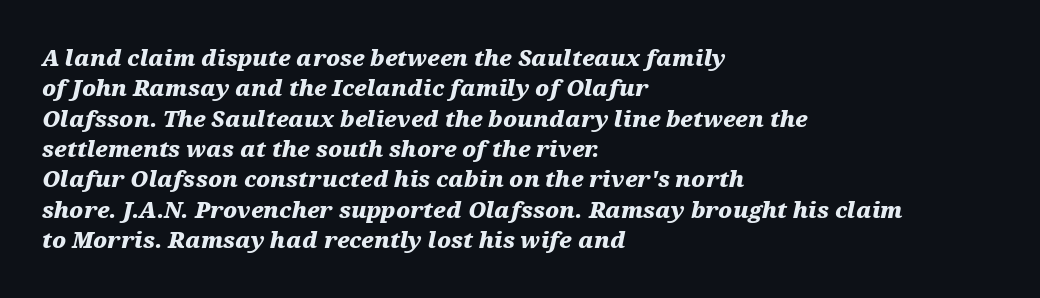
Q: Is the text bold? A: Yes.
Q: Is the text italic (slanted)? A: Yes, it leans right by about 12 degrees.
Q: Is the text underlined? A: No.
Q: How is the paragraph aligned? A: Left-aligned.
Q: Is the spacing between letters normal or unusually wide? A: Normal.
Q: Is the spacing between lines tight, normal or loose? A: Normal.
